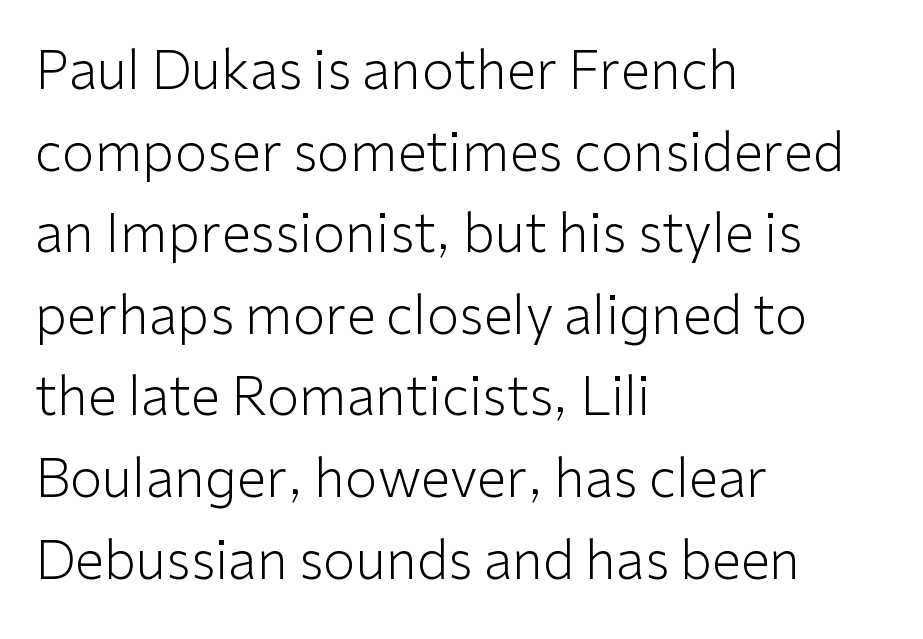
Q: Is the text bold? A: No.
Q: Is the text italic (slanted)? A: No, it is upright.
Q: Is the typeface a serif or a sans-serif typeface? A: Sans-serif.
Q: Is the text underlined? A: No.
Q: How is the paragraph aligned? A: Left-aligned.
Q: Is the spacing between letters normal or unusually wide? A: Normal.
Q: Is the spacing between lines tight, normal or loose? A: Normal.
Q: Width (condensed, normal, or wide)? A: Normal.
Q: Stroke contrast? A: Low.
Q: x-height? A: Medium.
Q: Monospaced? A: No.
